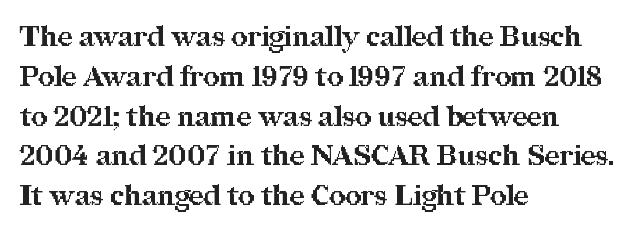
Upright lettering throughout. Students, this is bold: see how much ink each stroke carries. Horizontally, the lines are justified to the leading edge only. These lines are rendered in a variable-pitch font. The specimen omits any rule beneath the text block's lines.
